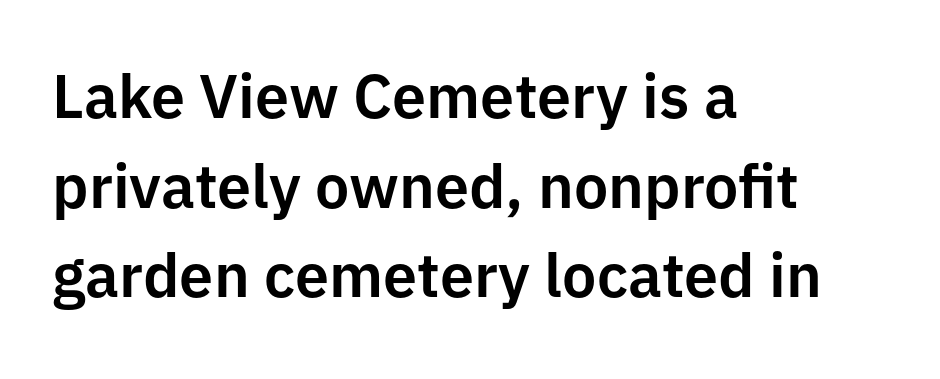
{"serif": "no", "italic": "no", "width": "normal", "stroke_contrast": "low", "x_height": "medium", "monospaced": "no", "underline": "no", "align": "left", "line_spacing": "normal", "line_spacing_ratio": 1.47, "letter_spacing": "normal", "letter_spacing_em": 0.0, "glyph_px": 61}
